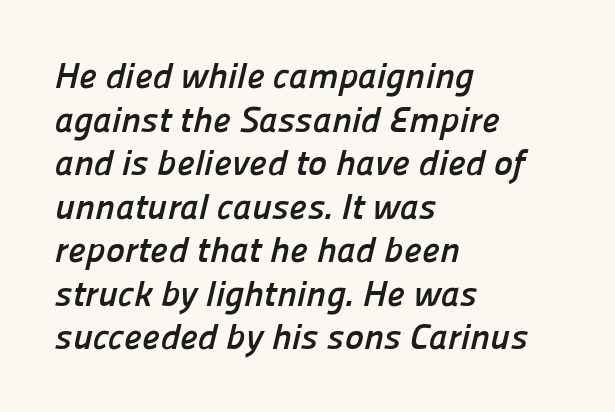
Here the glyphs are tracked normally, forming tight word shapes. The letters are bold, with thick, heavy strokes. Descender tails drop into unmarked territory. Serifs: no, the terminals of the letterforms are clean. The rendering anchors every line to the left-hand side.
